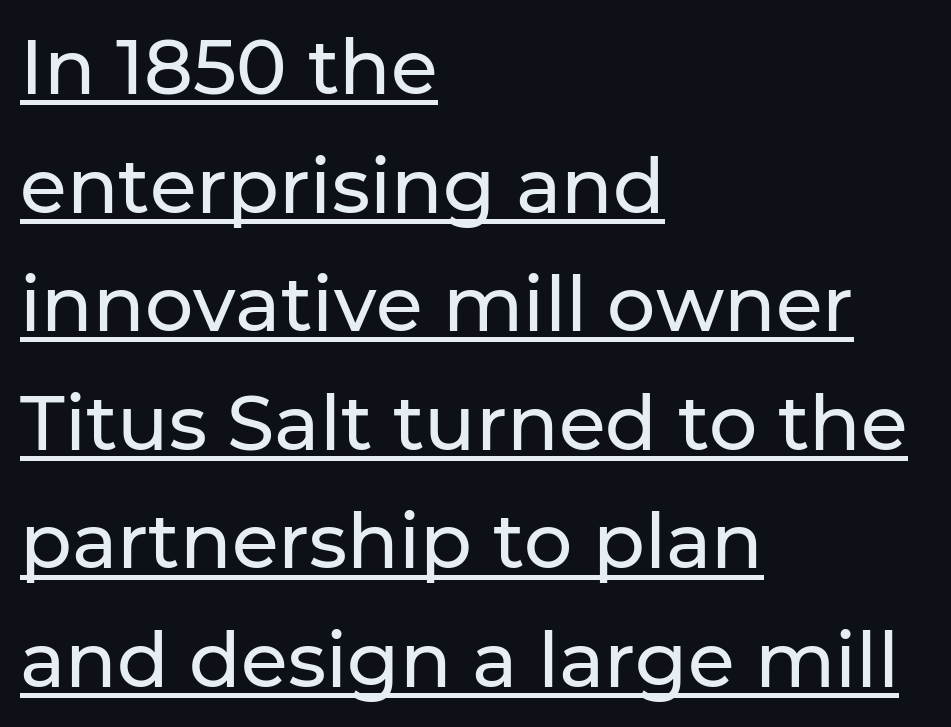
{"serif": "no", "italic": "no", "width": "normal", "stroke_contrast": "low", "x_height": "medium", "monospaced": "no", "underline": "yes", "align": "left", "line_spacing": "normal", "line_spacing_ratio": 1.56, "letter_spacing": "normal", "letter_spacing_em": 0.0, "glyph_px": 76}
